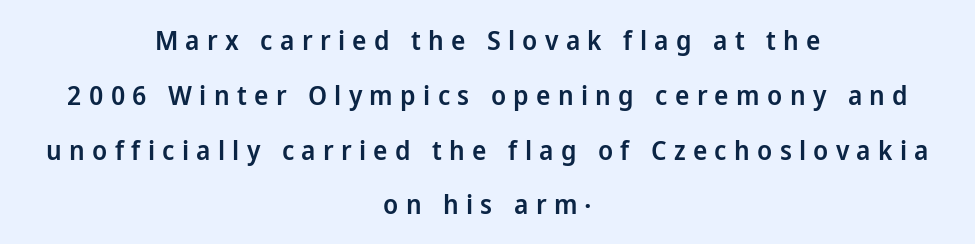
{"italic": "no", "bold": "semi", "underline": "no", "align": "center", "line_spacing": "loose", "line_spacing_ratio": 2.03, "letter_spacing": "wide", "letter_spacing_em": 0.27, "glyph_px": 27}
